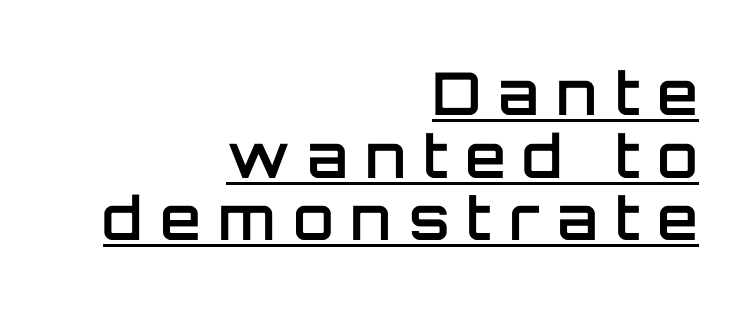
The tracking reads as deliberately expanded to a designer's eye. When letters stand straight like this, we call the style roman or upright. Each letter keeps its own natural width here, so spacing adapts to shape. Caption: multi-line text, flush right, ragged left. Leading: reduced.
